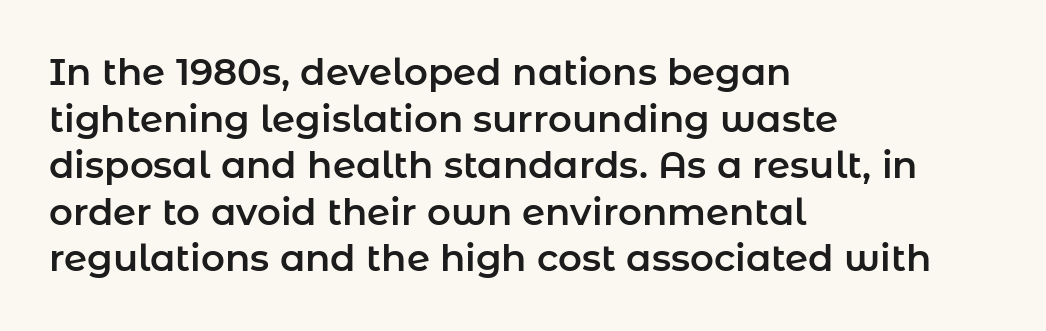
The image shows 37 px sans-serif type, upright; set left-aligned, normal line spacing (1.26x), normal letter spacing, not underlined; low stroke contrast and a medium x-height.
